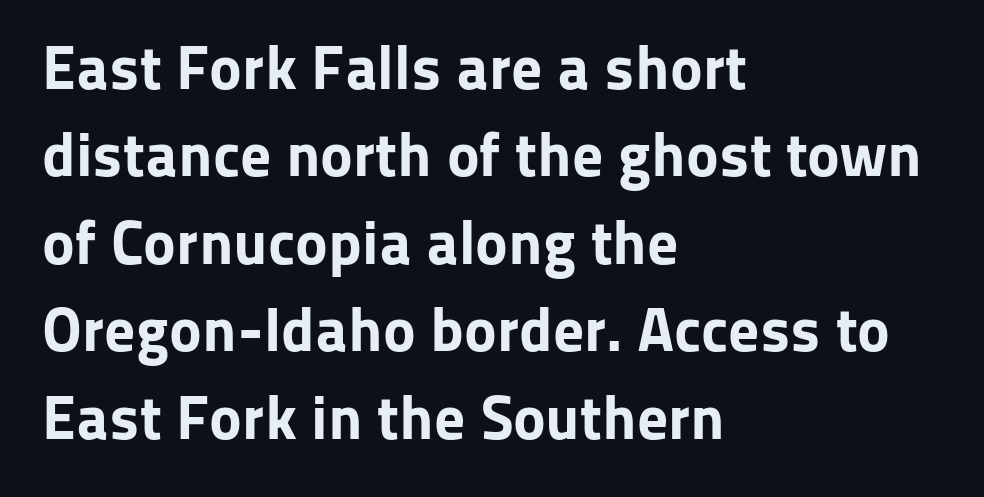
One glance says typical: line gaps are just what's usual. Italic? Not at all — the glyphs are vertical. The rendering uses natural spacing where letterforms have individual widths. Descenders hang freely into open space. Nope, no serifs anywhere on these letters. Letter spacing: default.
